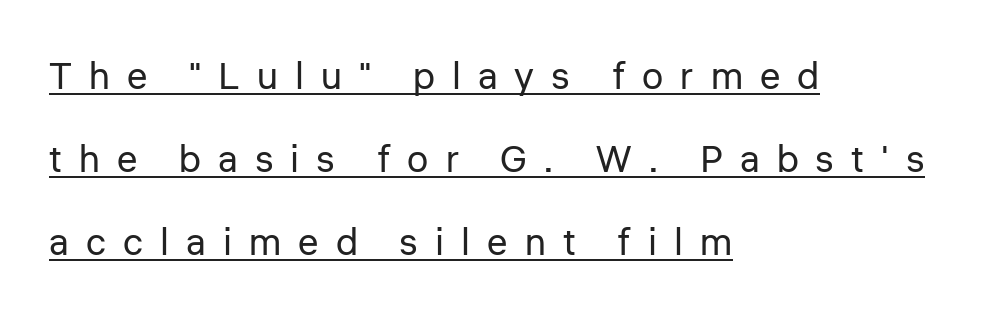
The image shows 38 px regular-weight sans-serif type, upright; set left-aligned, loose line spacing (2.19x), unusually wide letter spacing (+0.45 em), underlined; low stroke contrast and a medium x-height.
